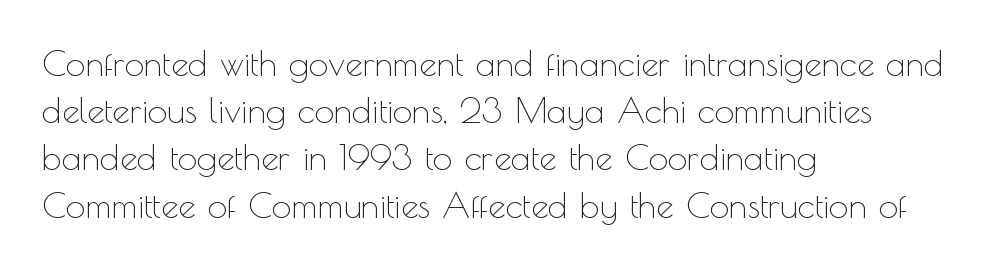
The image shows 35 px thin sans-serif type, upright; set left-aligned, normal line spacing (1.35x), normal letter spacing, not underlined; a small x-height.
